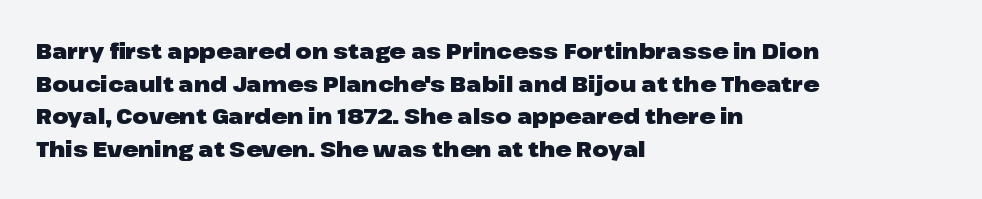
The rendering anchors every line to the left-hand side. In terms of posture, this sample is upright. This sample uses plain, unmodified letter spacing. The gap between lines stays unmarked.
